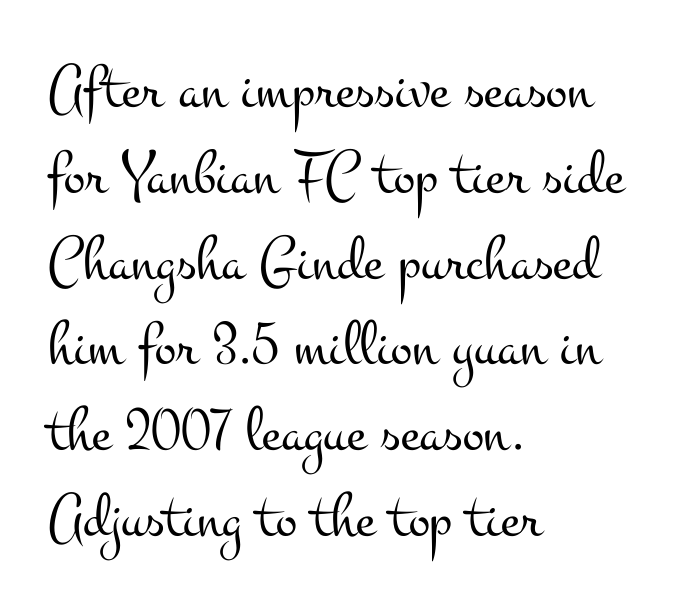
{"bold": "no", "weight": "light", "width": "wide", "stroke_contrast": "medium", "x_height": "small", "monospaced": "no", "underline": "no", "align": "left", "line_spacing": "normal", "line_spacing_ratio": 1.34, "letter_spacing": "normal", "letter_spacing_em": 0.0, "glyph_px": 64}
